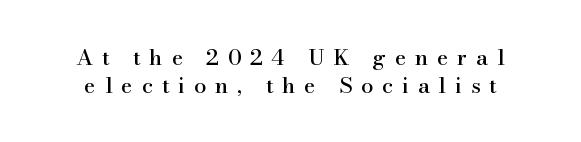
The image shows 22 px text type, upright; set normal line spacing (1.26x), unusually wide letter spacing (+0.4 em), not underlined.
